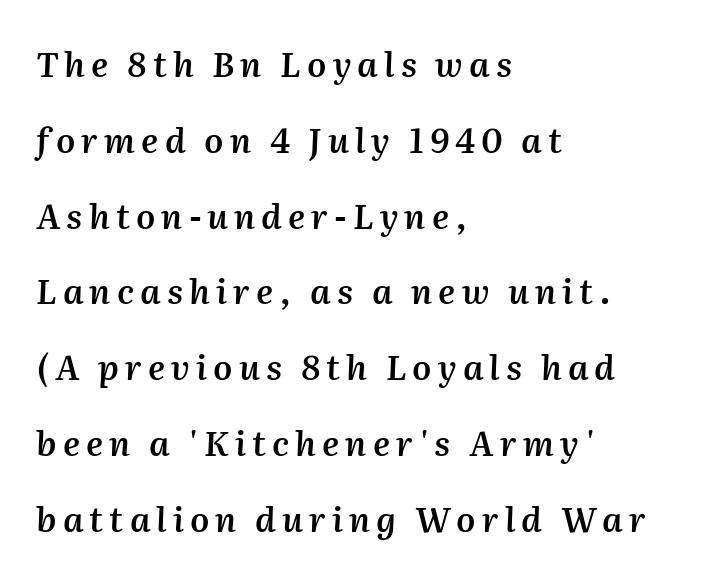
The image shows 34 px semibold type, italic (leaning right); set left-aligned, loose line spacing (2.23x), not underlined; medium stroke contrast and a medium x-height.
